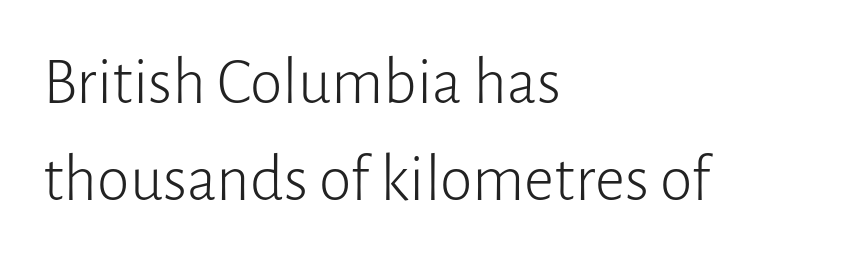
{"serif": "no", "italic": "no", "bold": "no", "weight": "light", "width": "normal", "stroke_contrast": "low", "x_height": "medium", "monospaced": "no", "underline": "no", "align": "left", "line_spacing": "normal", "line_spacing_ratio": 1.47, "letter_spacing": "normal", "letter_spacing_em": 0.0, "glyph_px": 66}
